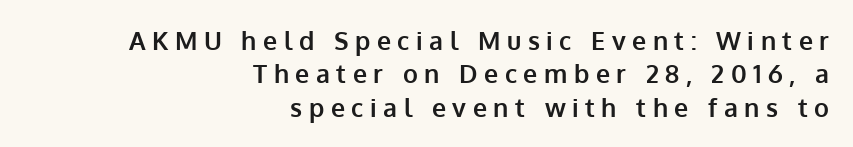
{"italic": "no", "bold": "yes", "underline": "no", "align": "right", "line_spacing": "normal", "line_spacing_ratio": 1.34, "letter_spacing": "wide", "letter_spacing_em": 0.26, "glyph_px": 25}
